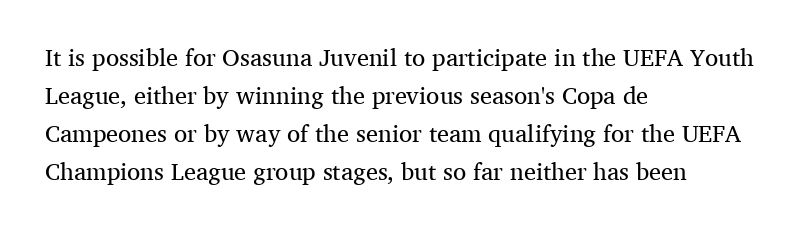
The image shows 24 px text type, upright; set left-aligned, normal line spacing (1.59x), normal letter spacing, not underlined.
